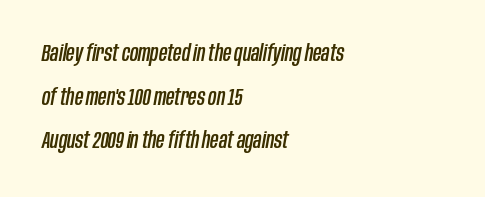
{"italic": "yes", "lean": "right", "slant_degrees": 10, "underline": "no", "align": "left", "line_spacing": "loose", "line_spacing_ratio": 1.9, "letter_spacing": "normal", "letter_spacing_em": 0.0, "glyph_px": 23}
